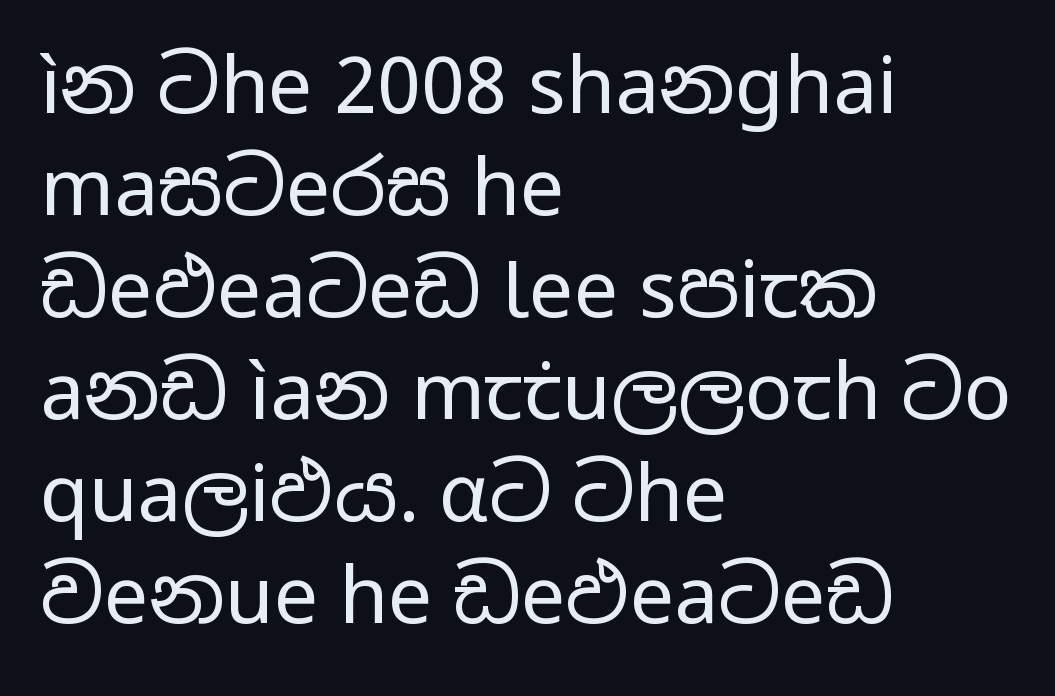
Q: Is the text bold? A: No.
Q: Is the text italic (slanted)? A: No, it is upright.
Q: Is the typeface a serif or a sans-serif typeface? A: Sans-serif.
Q: Is the text underlined? A: No.
Q: How is the paragraph aligned? A: Left-aligned.
Q: Is the spacing between letters normal or unusually wide? A: Normal.
Q: Is the spacing between lines tight, normal or loose? A: Normal.
Q: Width (condensed, normal, or wide)? A: Wide.
Q: Stroke contrast? A: Low.
Q: x-height? A: Medium.
Q: Monospaced? A: No.
